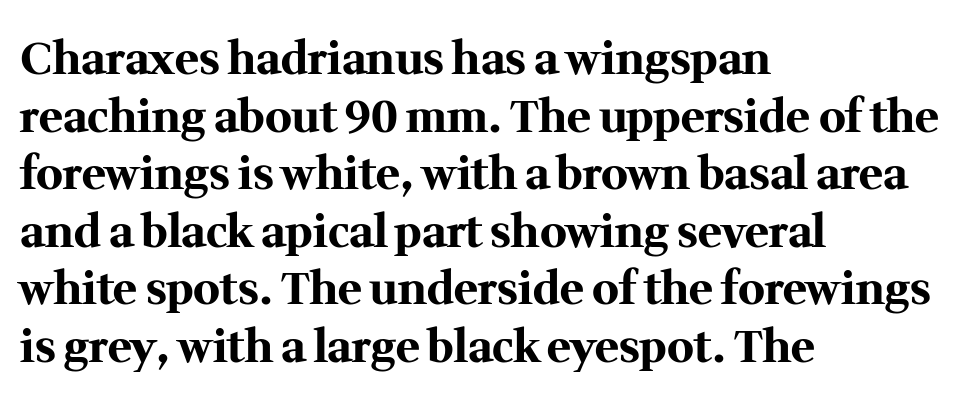
Q: Is the text bold? A: Yes.
Q: Is the text italic (slanted)? A: No, it is upright.
Q: Is the typeface a serif or a sans-serif typeface? A: Serif.
Q: Is the text underlined? A: No.
Q: How is the paragraph aligned? A: Left-aligned.
Q: Is the spacing between letters normal or unusually wide? A: Normal.
Q: Is the spacing between lines tight, normal or loose? A: Normal.
Q: Width (condensed, normal, or wide)? A: Normal.
Q: Stroke contrast? A: Medium.
Q: x-height? A: Medium.
Q: Monospaced? A: No.
